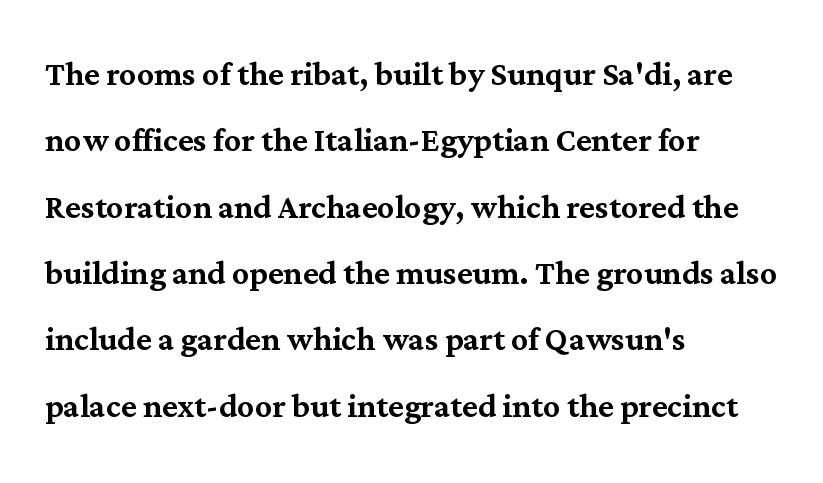
Q: Is the text italic (slanted)? A: No, it is upright.
Q: Is the typeface a serif or a sans-serif typeface? A: Serif.
Q: Is the text underlined? A: No.
Q: How is the paragraph aligned? A: Left-aligned.
Q: Is the spacing between letters normal or unusually wide? A: Normal.
Q: Is the spacing between lines tight, normal or loose? A: Normal.
Q: Width (condensed, normal, or wide)? A: Normal.
Q: Stroke contrast? A: Medium.
Q: x-height? A: Medium.
Q: Monospaced? A: No.
